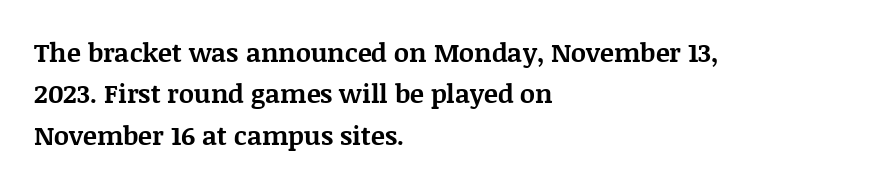
The image shows 26 px bold type, upright; set left-aligned, normal line spacing (1.59x), normal letter spacing, not underlined.
